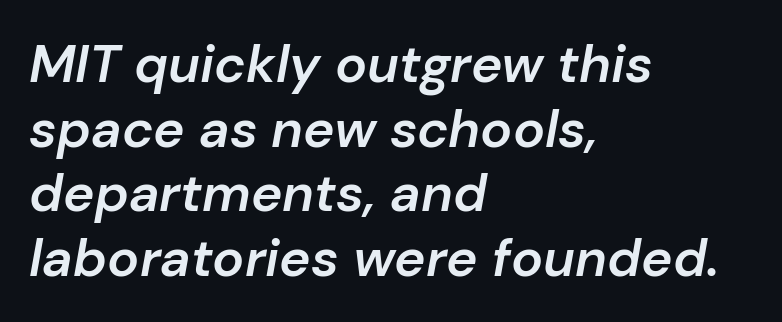
The image shows 53 px semibold type, italic (leaning right); set left-aligned, line spacing 1.22x, normal letter spacing, not underlined; low stroke contrast and a medium x-height.
